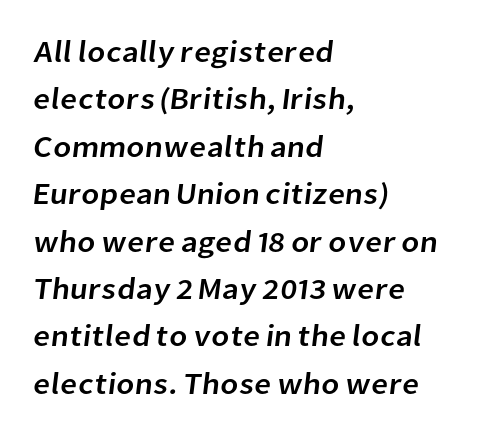
Nope, no serifs anywhere on these letters. Tracking value appears to be zero — textbook default spacing. Note the varied advance widths — an 'i' is clearly narrower than an 'm'. The foot of each line stays bare and open. All the whitespace from short lines collects on the right.
